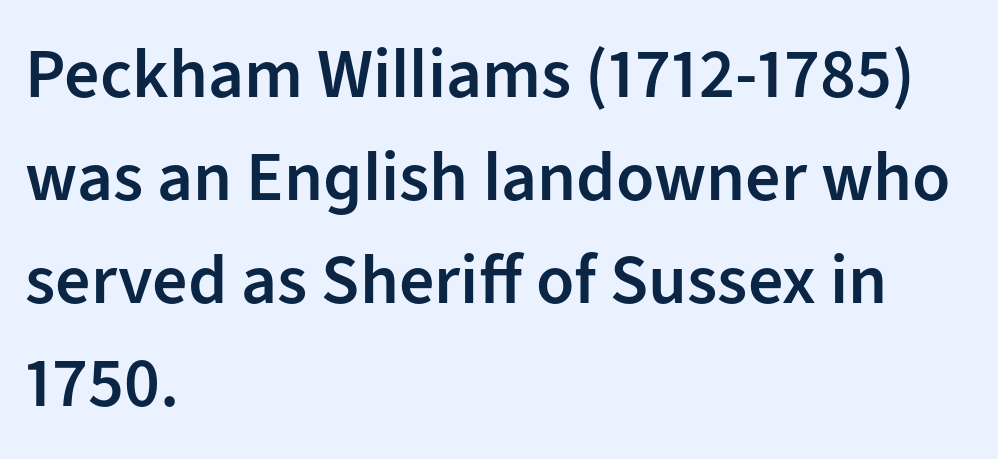
{"serif": "no", "italic": "no", "bold": "semi", "weight": "semibold", "width": "normal", "stroke_contrast": "low", "x_height": "medium", "monospaced": "no", "underline": "no", "align": "left", "line_spacing": "normal", "line_spacing_ratio": 1.47, "letter_spacing": "normal", "letter_spacing_em": 0.0, "glyph_px": 70}
